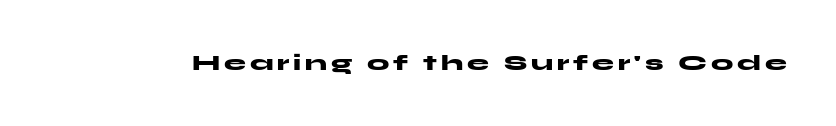
Q: Is the text bold? A: Yes.
Q: Is the text italic (slanted)? A: No, it is upright.
Q: Is the text underlined? A: No.
